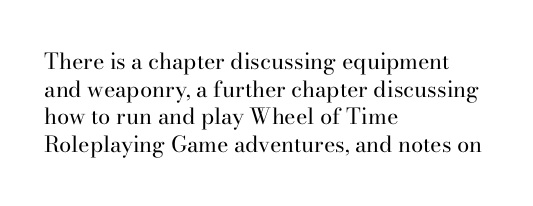
The image shows 22 px text type, upright; set left-aligned, normal line spacing (1.26x), normal letter spacing, not underlined.
